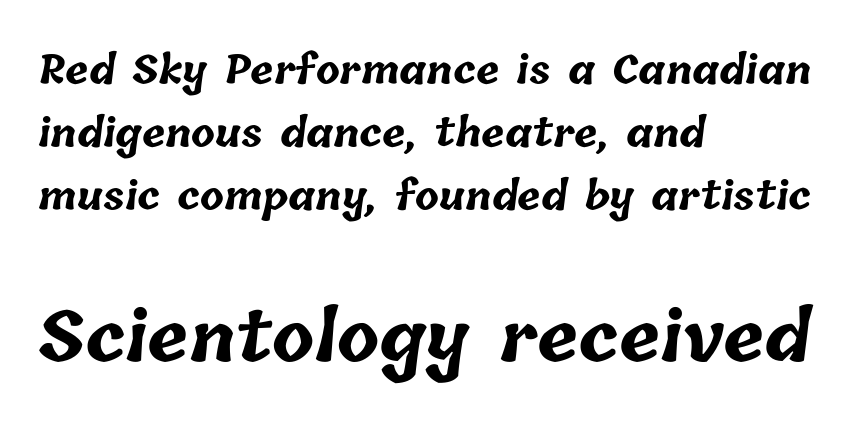
Q: Is the text bold? A: Yes.
Q: Is the text underlined? A: No.
Q: How is the paragraph aligned? A: Left-aligned.
Q: Is the spacing between letters normal or unusually wide? A: Normal.
Q: Is the spacing between lines tight, normal or loose? A: Normal.
Q: Which block of text is set in a larger size, the first (top) or the second (bottom)? A: The second (bottom) one.
Q: Width (condensed, normal, or wide)? A: Normal.
Q: Stroke contrast? A: Low.
Q: x-height? A: Medium.
Q: Monospaced? A: No.
